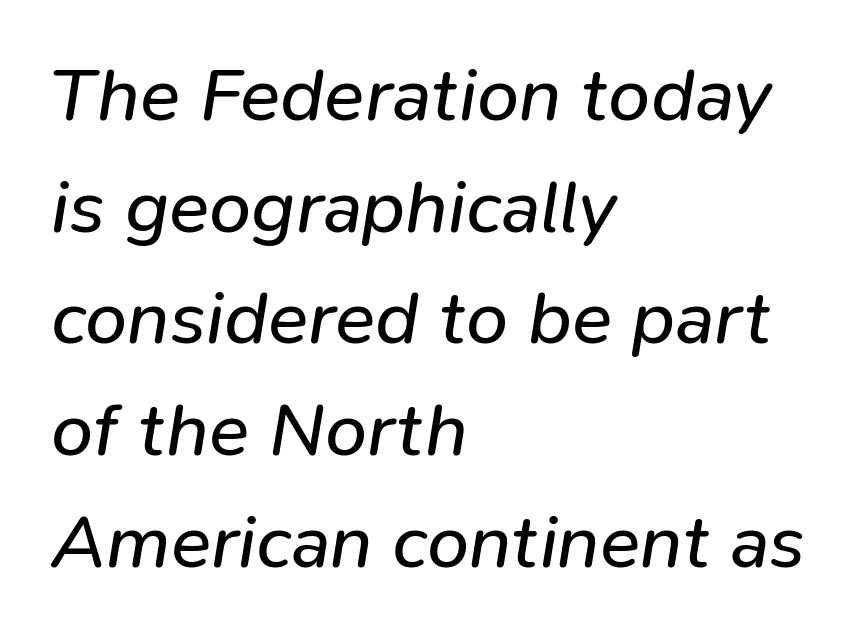
The image shows 75 px regular-weight type, italic (leaning right); set left-aligned, normal line spacing (1.49x), normal letter spacing, not underlined; low stroke contrast and a medium x-height.
